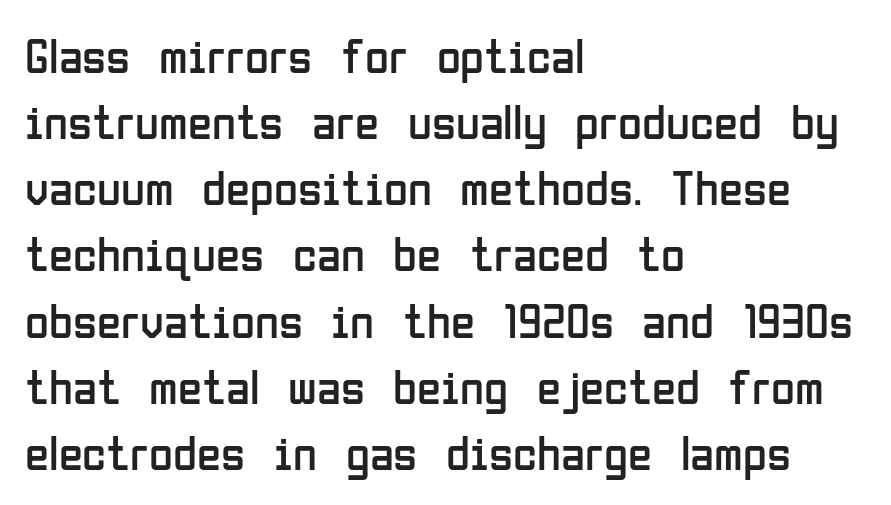
{"serif": "no", "italic": "no", "bold": "no", "weight": "regular", "width": "condensed", "stroke_contrast": "low", "x_height": "medium", "monospaced": "no", "underline": "no", "align": "left", "line_spacing": "normal", "line_spacing_ratio": 1.35, "letter_spacing": "normal", "letter_spacing_em": 0.0, "glyph_px": 49}
